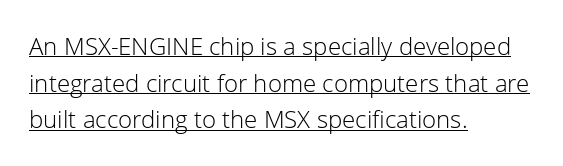
The image shows 24 px text type, upright; set left-aligned, normal line spacing (1.53x), normal letter spacing, underlined.
